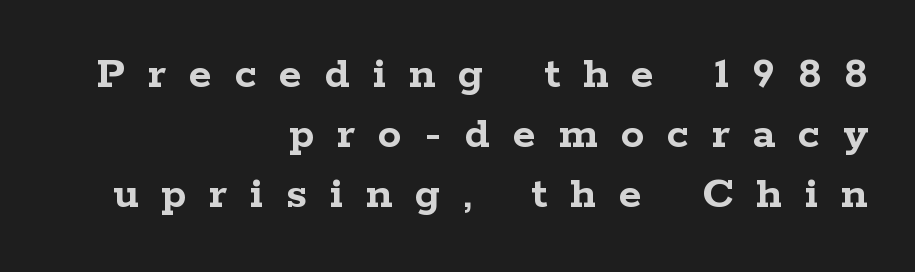
Q: Is the text bold? A: Yes.
Q: Is the text italic (slanted)? A: No, it is upright.
Q: Is the typeface a serif or a sans-serif typeface? A: Serif.
Q: Is the text underlined? A: No.
Q: How is the paragraph aligned? A: Right-aligned.
Q: Is the spacing between letters normal or unusually wide? A: Unusually wide.
Q: Is the spacing between lines tight, normal or loose? A: Normal.
Q: Width (condensed, normal, or wide)? A: Wide.
Q: Stroke contrast? A: Low.
Q: x-height? A: Medium.
Q: Monospaced? A: No.
